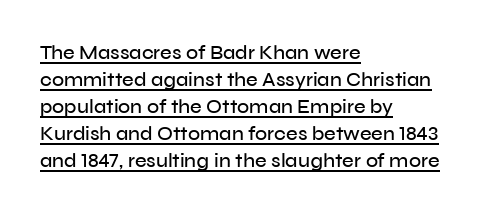
The passage shown is underscored from start to finish. Nope, not italic — everything's standing straight. This sample keeps an unexceptional amount of space between lines. Default kerning and tracking; the words read as compact shapes. Every row of glyphs begins at an identical x-position on the left.
